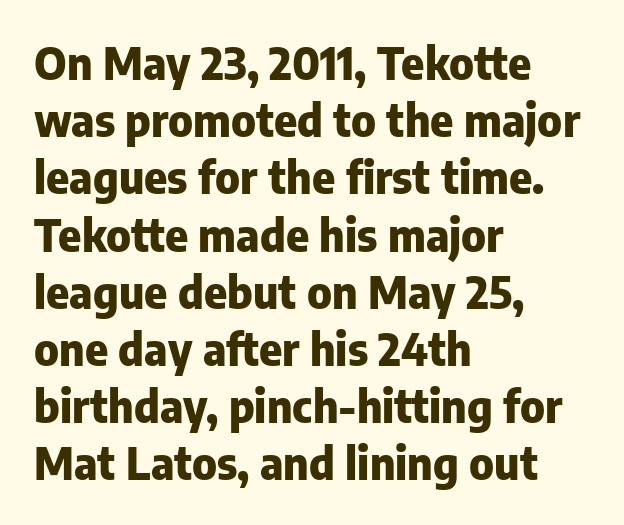
The passage shown is typeset with a sans-serif family. Observe the ordinary spacing: letters are neighbours, not strangers. Tall strokes in this sample are plumb rather than angled. Here the designer chose a conventional face with non-uniform glyph widths. Plenty of ink on the page — the face is bold. Left-aligned paragraph, ragged on the right.
